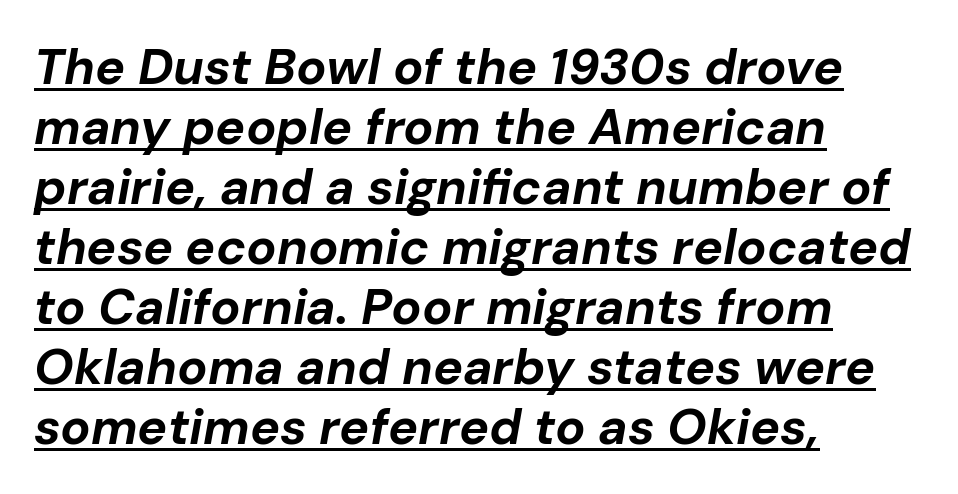
Q: Is the text bold? A: Yes.
Q: Is the text italic (slanted)? A: Yes, it leans right by about 10 degrees.
Q: Is the text underlined? A: Yes.
Q: How is the paragraph aligned? A: Left-aligned.
Q: Is the spacing between letters normal or unusually wide? A: Normal.
Q: Width (condensed, normal, or wide)? A: Normal.
Q: Stroke contrast? A: Low.
Q: x-height? A: Medium.
Q: Monospaced? A: No.
